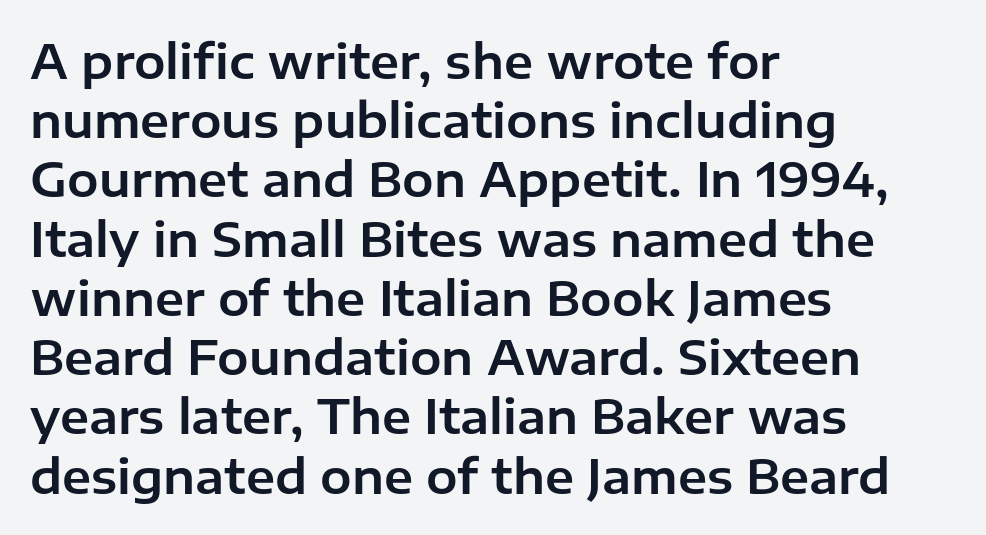
Q: Is the text italic (slanted)? A: No, it is upright.
Q: Is the typeface a serif or a sans-serif typeface? A: Sans-serif.
Q: Is the text underlined? A: No.
Q: How is the paragraph aligned? A: Left-aligned.
Q: Is the spacing between letters normal or unusually wide? A: Normal.
Q: Is the spacing between lines tight, normal or loose? A: Normal.
Q: Width (condensed, normal, or wide)? A: Normal.
Q: Stroke contrast? A: Low.
Q: x-height? A: Medium.
Q: Monospaced? A: No.
